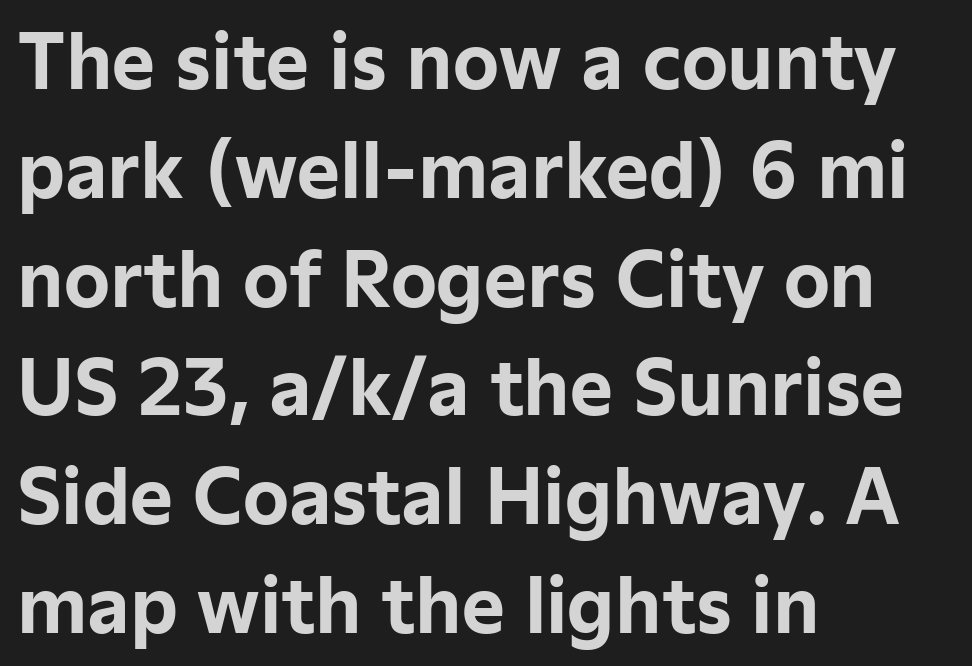
Q: Is the text bold? A: Yes.
Q: Is the text italic (slanted)? A: No, it is upright.
Q: Is the typeface a serif or a sans-serif typeface? A: Sans-serif.
Q: Is the text underlined? A: No.
Q: How is the paragraph aligned? A: Left-aligned.
Q: Is the spacing between letters normal or unusually wide? A: Normal.
Q: Is the spacing between lines tight, normal or loose? A: Normal.
Q: Width (condensed, normal, or wide)? A: Normal.
Q: Stroke contrast? A: Low.
Q: x-height? A: Medium.
Q: Monospaced? A: No.
